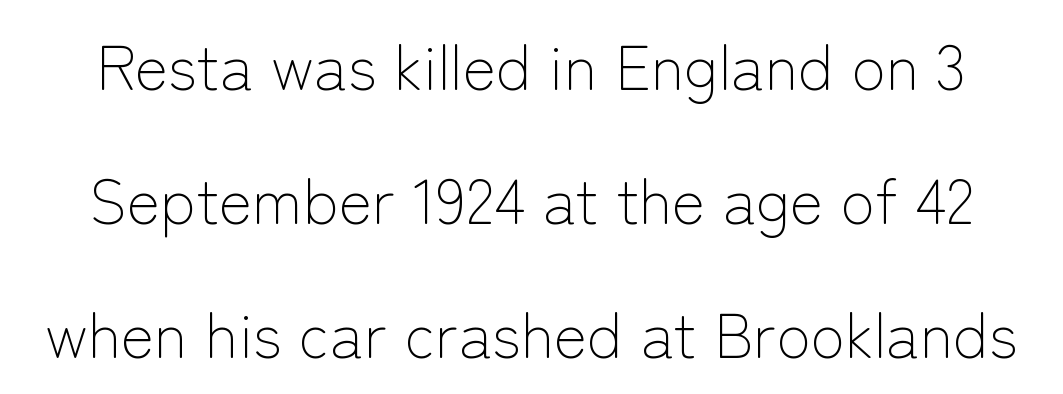
{"serif": "no", "italic": "no", "bold": "no", "weight": "light", "width": "normal", "stroke_contrast": "low", "x_height": "medium", "monospaced": "no", "underline": "no", "line_spacing": "loose", "line_spacing_ratio": 2.13, "letter_spacing": "normal", "letter_spacing_em": 0.0, "glyph_px": 63}
